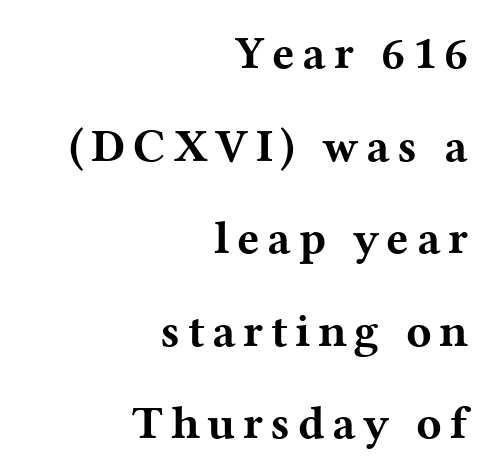
{"serif": "yes", "italic": "no", "bold": "yes", "weight": "bold", "width": "wide", "stroke_contrast": "medium", "x_height": "medium", "monospaced": "no", "underline": "no", "align": "right", "line_spacing": "loose", "line_spacing_ratio": 1.97, "glyph_px": 47}
